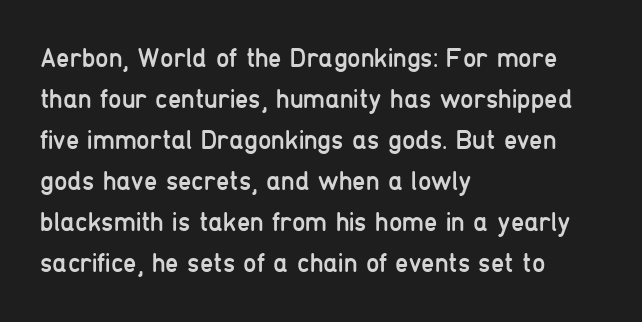
Q: Is the text bold? A: No.
Q: Is the text italic (slanted)? A: No, it is upright.
Q: Is the text underlined? A: No.
Q: How is the paragraph aligned? A: Left-aligned.
Q: Is the spacing between letters normal or unusually wide? A: Normal.
Q: Is the spacing between lines tight, normal or loose? A: Normal.
